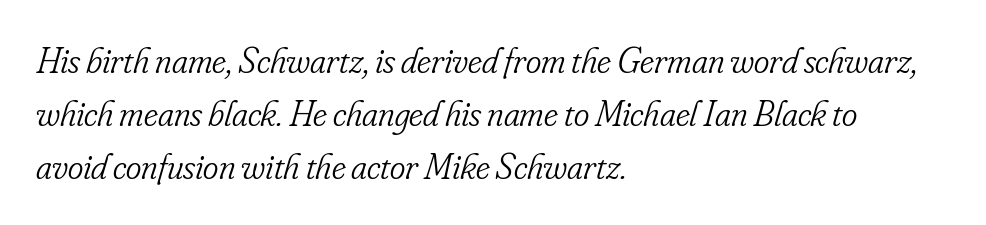
{"serif": "yes", "italic": "yes", "lean": "right", "slant_degrees": 16, "bold": "no", "weight": "light", "width": "condensed", "stroke_contrast": "low", "x_height": "small", "monospaced": "no", "underline": "no", "align": "left", "line_spacing": "normal", "line_spacing_ratio": 1.43, "letter_spacing": "normal", "letter_spacing_em": 0.0, "glyph_px": 37}
